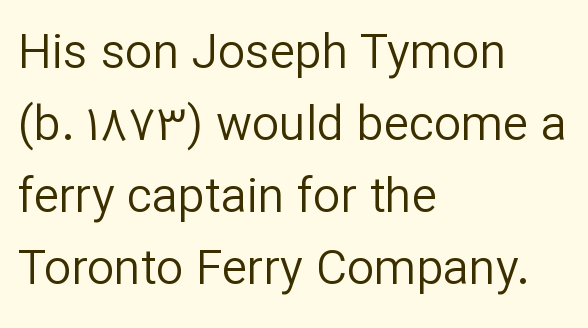
The image shows 48 px regular-weight sans-serif type, upright; set left-aligned, normal line spacing (1.5x), normal letter spacing, not underlined; low stroke contrast and a medium x-height.
